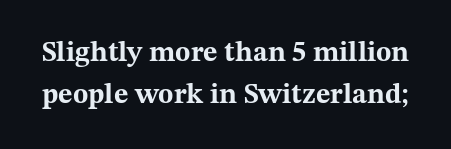
{"serif": "yes", "italic": "no", "bold": "yes", "weight": "bold", "width": "wide", "stroke_contrast": "medium", "x_height": "medium", "monospaced": "no", "underline": "no", "line_spacing": "normal", "line_spacing_ratio": 1.5, "letter_spacing": "normal", "letter_spacing_em": 0.0, "glyph_px": 28}
